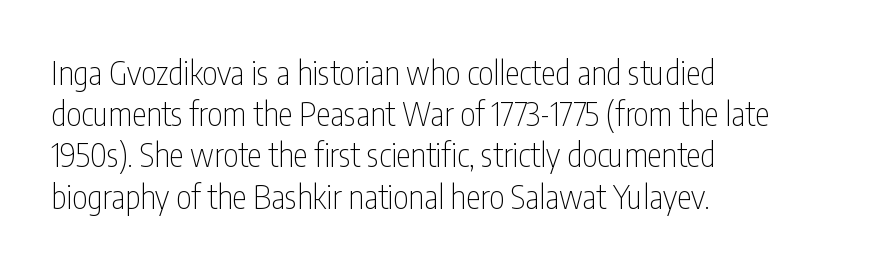
The rendering uses natural spacing where letterforms have individual widths. Each line starts at the same left margin while the right side varies. Unbolded letterforms with no extra heft. A typesetter would call this zero additional tracking.
